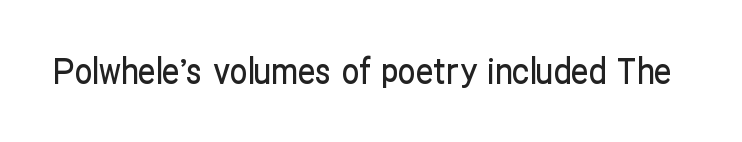
{"serif": "no", "italic": "no", "width": "condensed", "stroke_contrast": "low", "x_height": "medium", "monospaced": "no", "underline": "no", "letter_spacing": "normal", "letter_spacing_em": 0.0, "glyph_px": 35}
